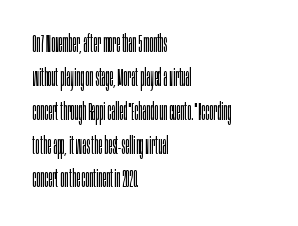
The image shows 24 px text type, upright; set left-aligned, normal line spacing (1.41x), normal letter spacing, not underlined.
